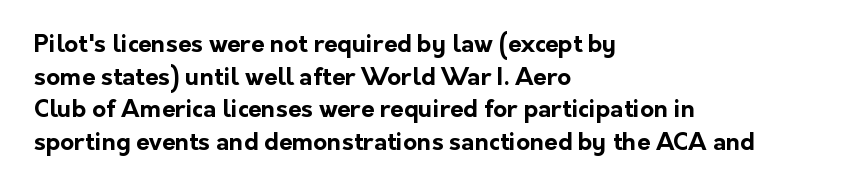
The rendering uses a moderate line-height, typical for paragraphs. The typography opts for an upright posture over an oblique one. Each word holds together tightly as a unit, with standard inter-letter gaps. Left-aligned paragraph, ragged on the right. The sample has been set heavy, in full bold. The string is rendered with underlining switched off.
